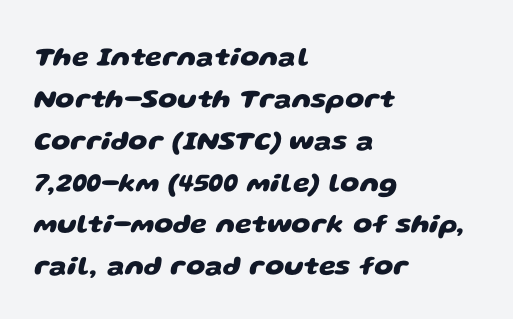
The image shows 27 px bold type; set left-aligned, normal line spacing (1.55x), normal letter spacing, not underlined.
